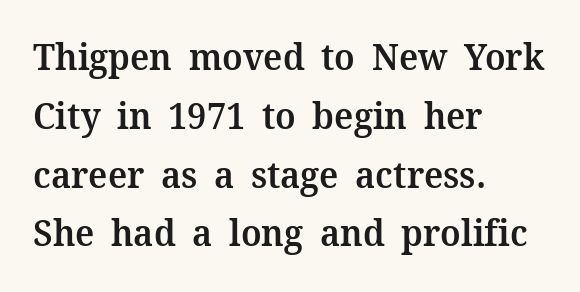
{"serif": "yes", "italic": "no", "bold": "semi", "weight": "semibold", "width": "normal", "stroke_contrast": "medium", "x_height": "medium", "monospaced": "no", "underline": "no", "align": "left", "line_spacing": "normal", "line_spacing_ratio": 1.59, "letter_spacing": "normal", "letter_spacing_em": 0.0, "glyph_px": 37}
